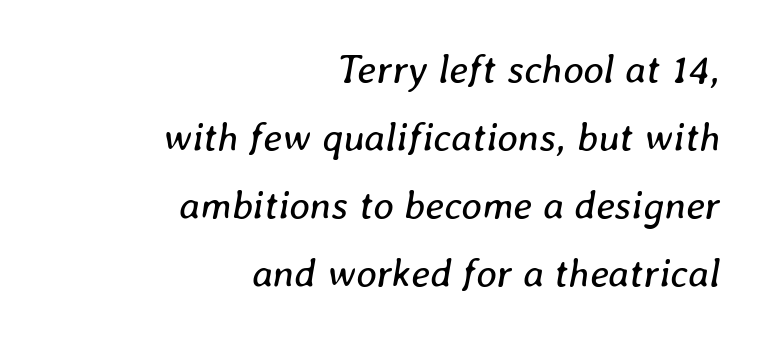
Q: Is the text bold? A: No.
Q: Is the text italic (slanted)? A: Yes, it leans right by about 8 degrees.
Q: Is the text underlined? A: No.
Q: How is the paragraph aligned? A: Right-aligned.
Q: Is the spacing between letters normal or unusually wide? A: Normal.
Q: Is the spacing between lines tight, normal or loose? A: Normal.
Q: Width (condensed, normal, or wide)? A: Normal.
Q: Stroke contrast? A: Low.
Q: x-height? A: Medium.
Q: Monospaced? A: No.
